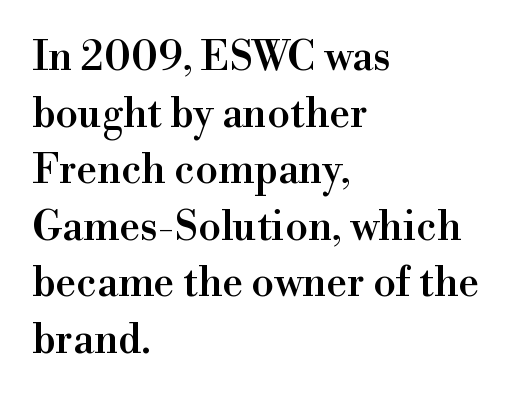
Q: Is the text italic (slanted)? A: No, it is upright.
Q: Is the typeface a serif or a sans-serif typeface? A: Serif.
Q: Is the text underlined? A: No.
Q: How is the paragraph aligned? A: Left-aligned.
Q: Is the spacing between letters normal or unusually wide? A: Normal.
Q: Is the spacing between lines tight, normal or loose? A: Normal.
Q: Width (condensed, normal, or wide)? A: Normal.
Q: x-height? A: Small.
Q: Monospaced? A: No.
